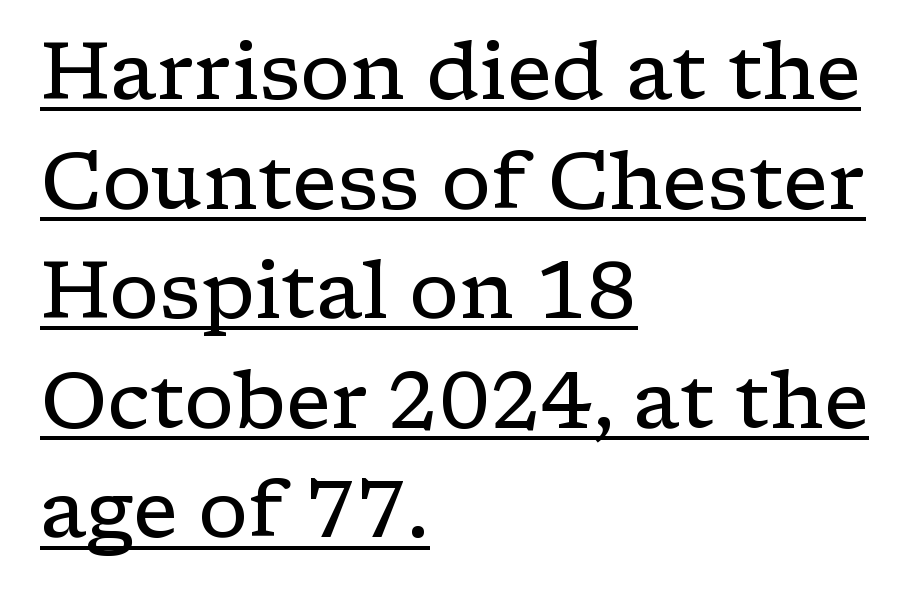
{"serif": "yes", "italic": "no", "bold": "no", "weight": "regular", "width": "wide", "stroke_contrast": "low", "x_height": "medium", "monospaced": "no", "underline": "yes", "align": "left", "line_spacing": "normal", "line_spacing_ratio": 1.37, "letter_spacing": "normal", "letter_spacing_em": 0.0, "glyph_px": 80}
